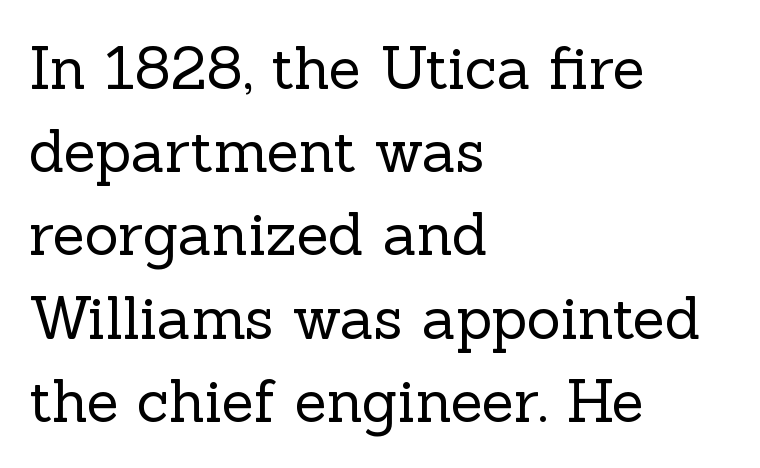
This reads as an unemphasized weight, regular at the heaviest. The typeface chosen for these lines features serifs. Here the designer chose a conventional face with non-uniform glyph widths. This rendering uses left alignment, leaving the right contour irregular. Tracking value appears to be zero — textbook default spacing. The leading is moderate, giving the passage an even texture.
